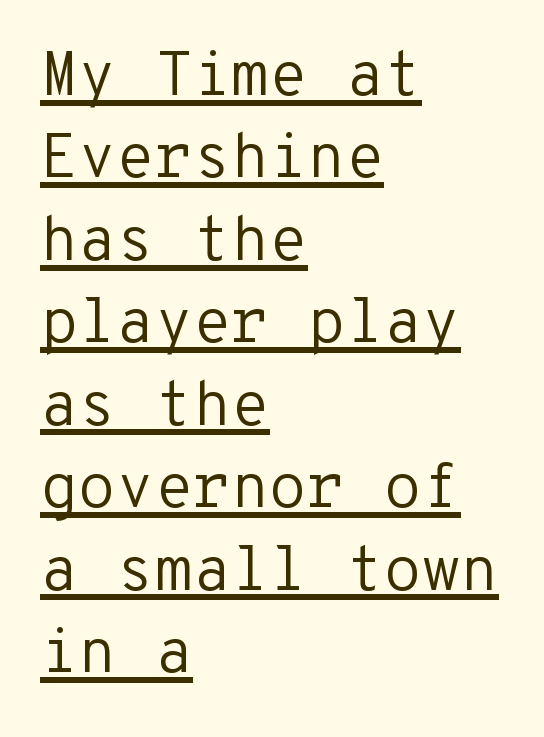
Counters stay open thanks to moderate or lighter strokes. Is this a sans? Yes — the strokes have no serifs. The rendered words wear a rule along their underside. Each letter, wide or thin by design, is forced into the same width here. A typesetter would call this leading conventional body-copy spacing.
